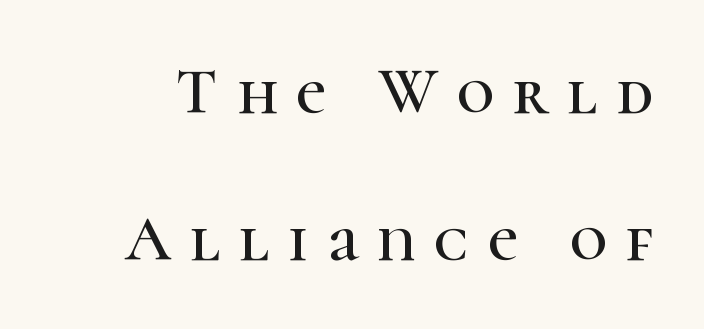
{"serif": "yes", "italic": "no", "width": "normal", "stroke_contrast": "high", "x_height": "medium", "monospaced": "no", "underline": "no", "line_spacing": "loose", "line_spacing_ratio": 2.26, "letter_spacing": "wide", "letter_spacing_em": 0.29, "glyph_px": 65}
